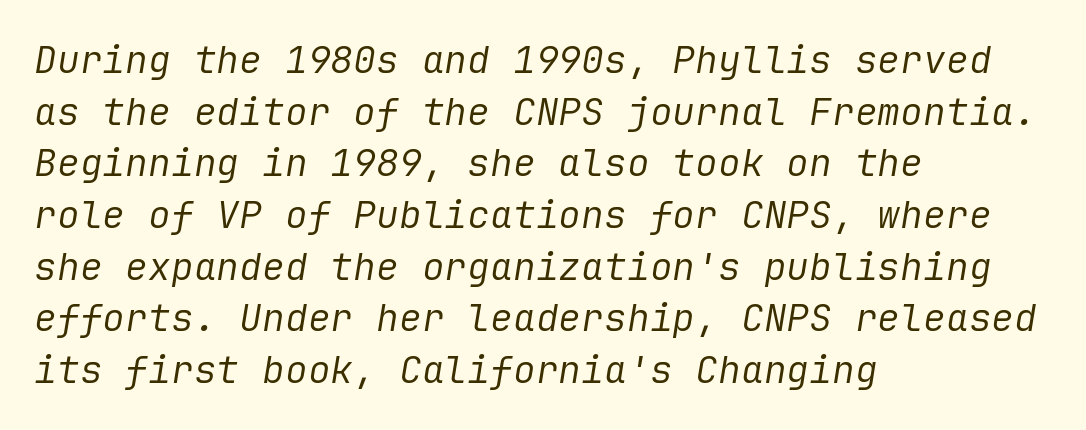
{"italic": "yes", "lean": "right", "slant_degrees": 9, "bold": "no", "weight": "regular", "width": "normal", "stroke_contrast": "low", "x_height": "medium", "underline": "no", "align": "left", "line_spacing": "normal", "line_spacing_ratio": 1.36, "letter_spacing": "normal", "letter_spacing_em": 0.0, "glyph_px": 38}
